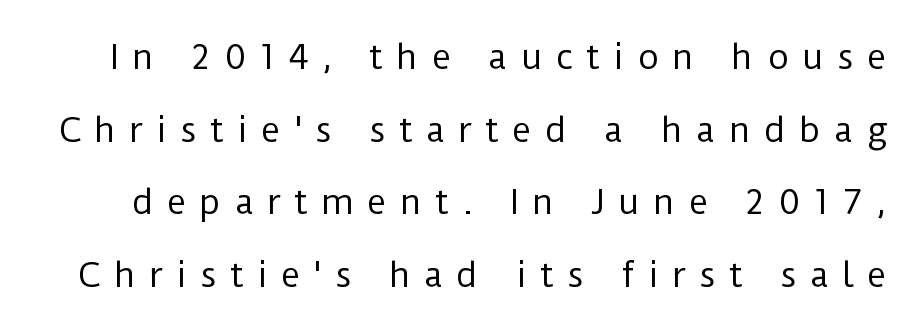
Q: Is the text bold? A: No.
Q: Is the text italic (slanted)? A: No, it is upright.
Q: Is the typeface a serif or a sans-serif typeface? A: Sans-serif.
Q: Is the text underlined? A: No.
Q: Is the spacing between letters normal or unusually wide? A: Unusually wide.
Q: Is the spacing between lines tight, normal or loose? A: Loose.
Q: Width (condensed, normal, or wide)? A: Normal.
Q: Stroke contrast? A: Low.
Q: x-height? A: Medium.
Q: Monospaced? A: No.
